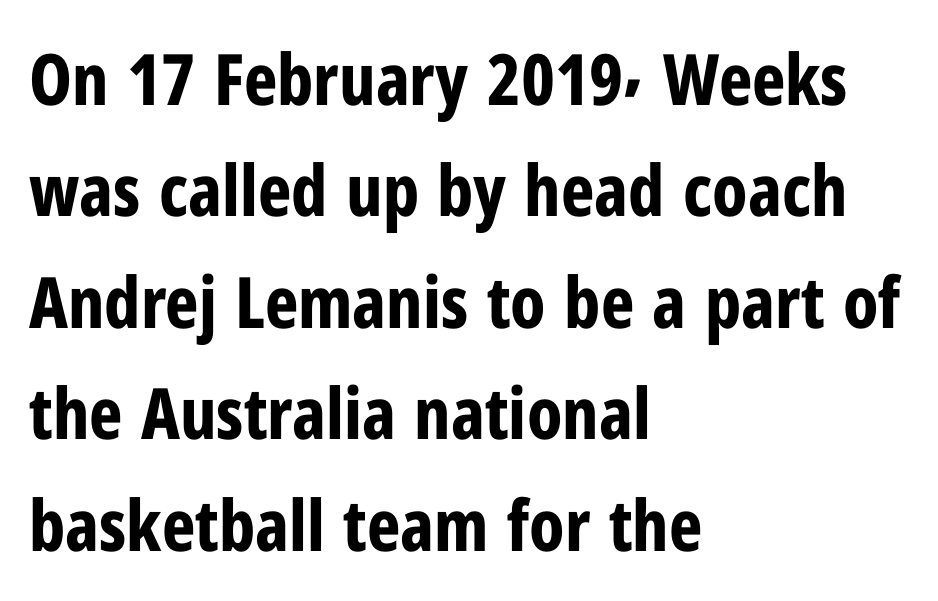
{"serif": "no", "italic": "no", "bold": "yes", "weight": "bold", "width": "condensed", "stroke_contrast": "low", "x_height": "medium", "monospaced": "no", "underline": "no", "align": "left", "line_spacing": "normal", "line_spacing_ratio": 1.57, "letter_spacing": "normal", "letter_spacing_em": 0.0, "glyph_px": 71}
